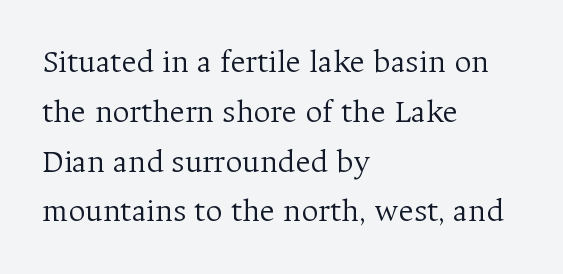
Style check: upright. Weight: in the light-to-regular range. Each word holds together tightly as a unit, with standard inter-letter gaps. Rule under the text: the space is simply empty. Visually the block forms a straight wall on the left and a jagged coastline on the right.
